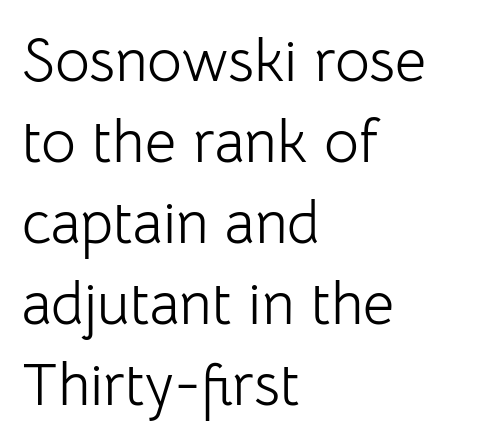
Q: Is the text bold? A: No.
Q: Is the text italic (slanted)? A: No, it is upright.
Q: Is the typeface a serif or a sans-serif typeface? A: Sans-serif.
Q: Is the text underlined? A: No.
Q: How is the paragraph aligned? A: Left-aligned.
Q: Is the spacing between letters normal or unusually wide? A: Normal.
Q: Is the spacing between lines tight, normal or loose? A: Normal.
Q: Width (condensed, normal, or wide)? A: Normal.
Q: Stroke contrast? A: Low.
Q: x-height? A: Medium.
Q: Monospaced? A: No.
